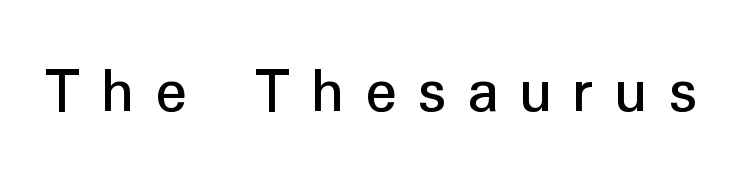
Q: Is the text italic (slanted)? A: No, it is upright.
Q: Is the typeface a serif or a sans-serif typeface? A: Sans-serif.
Q: Is the text underlined? A: No.
Q: Is the spacing between letters normal or unusually wide? A: Unusually wide.
Q: Width (condensed, normal, or wide)? A: Normal.
Q: Stroke contrast? A: Low.
Q: x-height? A: Medium.
Q: Monospaced? A: No.
